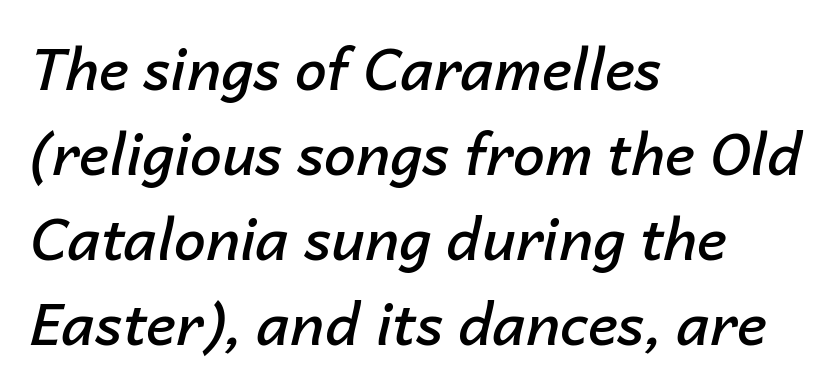
{"italic": "yes", "lean": "right", "slant_degrees": 14, "bold": "semi", "weight": "semibold", "width": "normal", "stroke_contrast": "low", "x_height": "medium", "monospaced": "no", "underline": "no", "align": "left", "line_spacing": "normal", "line_spacing_ratio": 1.49, "letter_spacing": "normal", "letter_spacing_em": 0.0, "glyph_px": 57}
